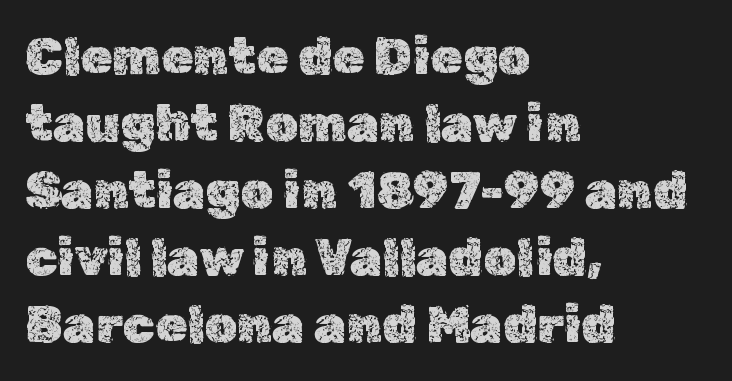
{"italic": "no", "width": "normal", "x_height": "medium", "monospaced": "no", "underline": "no", "align": "left", "line_spacing": "normal", "line_spacing_ratio": 1.29, "letter_spacing": "normal", "letter_spacing_em": 0.0, "glyph_px": 52}
